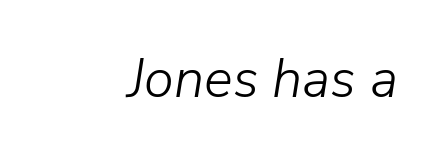
{"italic": "yes", "lean": "right", "slant_degrees": 9, "bold": "no", "weight": "light", "width": "normal", "stroke_contrast": "low", "x_height": "medium", "monospaced": "no", "underline": "no", "letter_spacing": "normal", "letter_spacing_em": 0.0, "glyph_px": 54}
